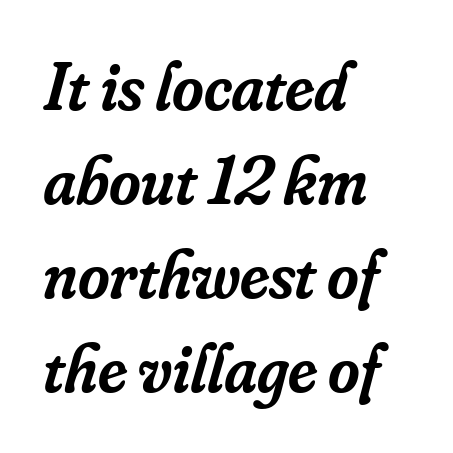
{"serif": "yes", "italic": "yes", "lean": "right", "slant_degrees": 16, "bold": "semi", "weight": "semibold", "width": "normal", "stroke_contrast": "low", "x_height": "small", "monospaced": "no", "underline": "no", "align": "left", "line_spacing": "normal", "line_spacing_ratio": 1.38, "letter_spacing": "normal", "letter_spacing_em": 0.0, "glyph_px": 68}
